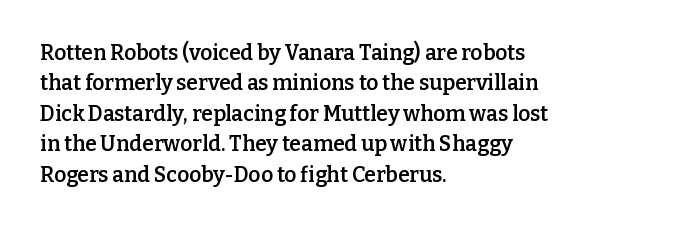
Q: Is the text bold? A: Semi-bold.
Q: Is the text italic (slanted)? A: No, it is upright.
Q: Is the text underlined? A: No.
Q: How is the paragraph aligned? A: Left-aligned.
Q: Is the spacing between letters normal or unusually wide? A: Normal.
Q: Is the spacing between lines tight, normal or loose? A: Normal.
